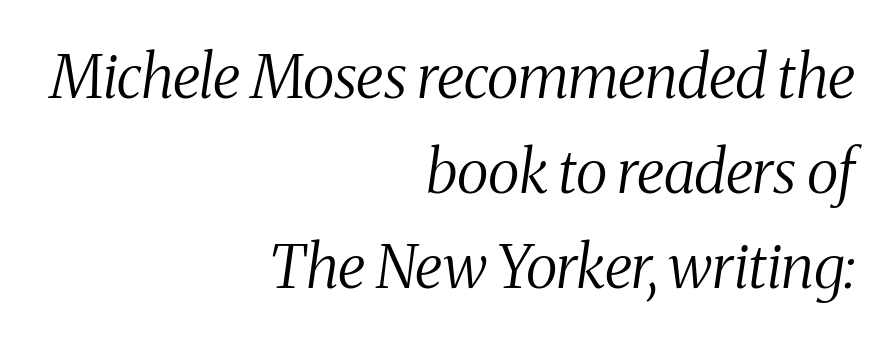
Q: Is the text bold? A: No.
Q: Is the text italic (slanted)? A: Yes, it leans right by about 8 degrees.
Q: Is the typeface a serif or a sans-serif typeface? A: Serif.
Q: Is the text underlined? A: No.
Q: How is the paragraph aligned? A: Right-aligned.
Q: Is the spacing between letters normal or unusually wide? A: Normal.
Q: Is the spacing between lines tight, normal or loose? A: Normal.
Q: Width (condensed, normal, or wide)? A: Condensed.
Q: Stroke contrast? A: Medium.
Q: x-height? A: Medium.
Q: Monospaced? A: No.
